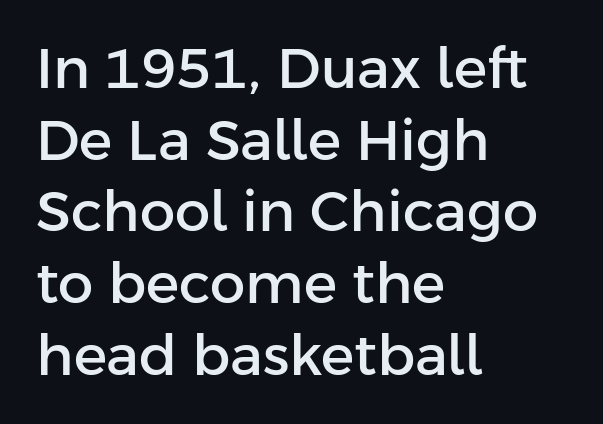
{"serif": "no", "italic": "no", "width": "normal", "stroke_contrast": "low", "x_height": "medium", "monospaced": "no", "underline": "no", "align": "left", "line_spacing": "normal", "line_spacing_ratio": 1.28, "letter_spacing": "normal", "letter_spacing_em": 0.0, "glyph_px": 56}
